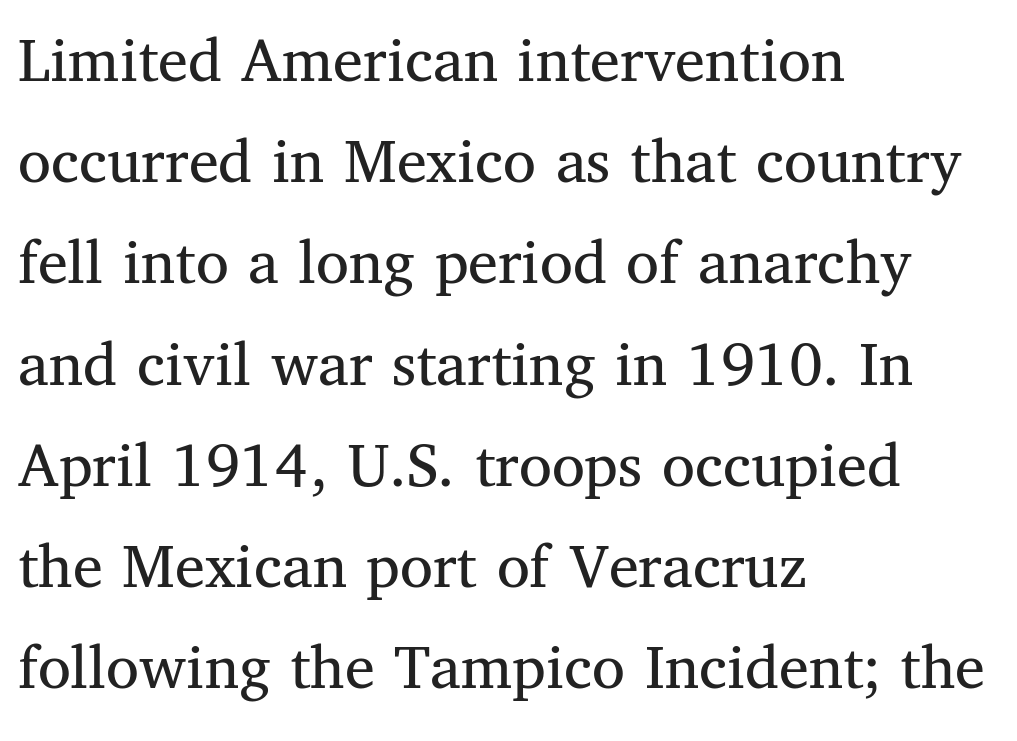
The passage shown is typed in a proportional face where columns would drift. The letters look calm and open, with moderate or lighter stems. Does the type have serifs? Yes, each stem ends in a small foot. A roman cut, with each character standing at attention. Underline: absent. Look at the tracking — it's just the regular setting, nothing added.
